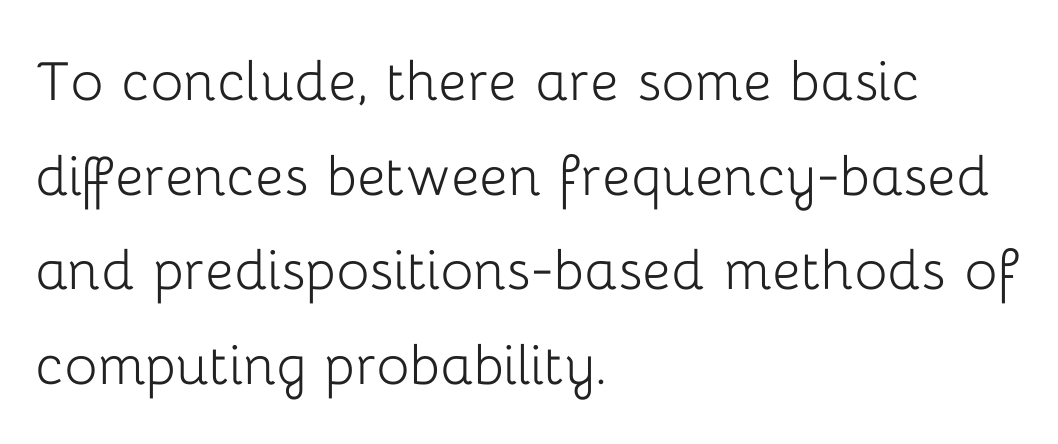
Character widths vary here, with narrow letters taking less room than wide ones. The passage shown is typeset with a sans-serif family. Vertically, the passage feels balanced, rows spaced as you'd expect. Leftover space on each line is placed entirely after the last word. Tracking value appears to be zero — textbook default spacing.
